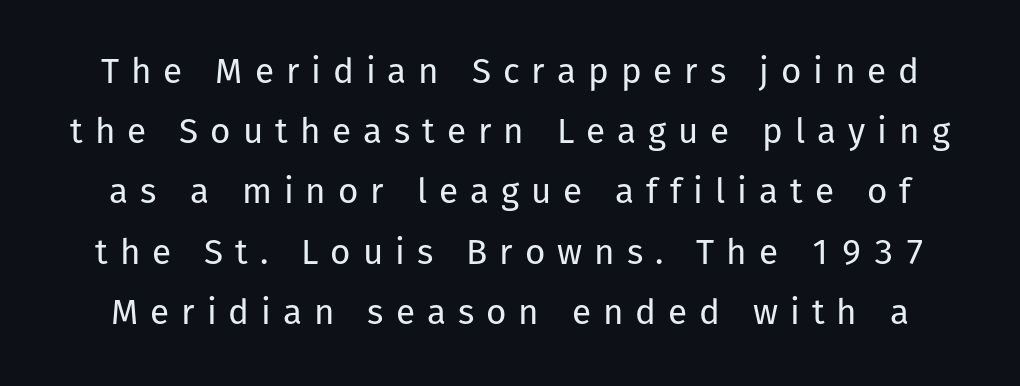
Honestly, the letter spacing is so wide it's the main thing you notice. Here the designer chose a conventional face with non-uniform glyph widths. Stems and bowls with no extra thickness — not bold. The letters carry no serifs — their stems end cleanly without finishing strokes. The letters stand straight up with perfectly vertical stems.
